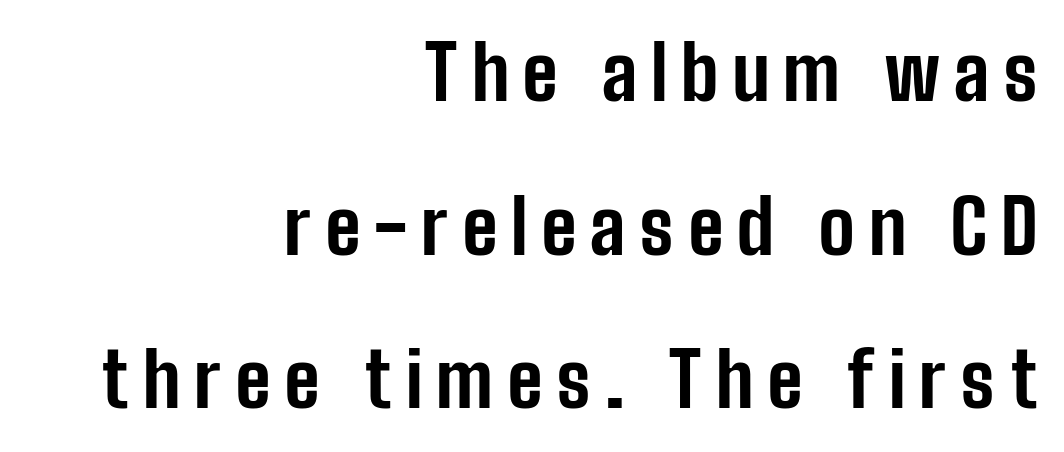
Q: Is the text bold? A: Yes.
Q: Is the text italic (slanted)? A: No, it is upright.
Q: Is the typeface a serif or a sans-serif typeface? A: Sans-serif.
Q: Is the text underlined? A: No.
Q: How is the paragraph aligned? A: Right-aligned.
Q: Is the spacing between lines tight, normal or loose? A: Loose.
Q: Width (condensed, normal, or wide)? A: Condensed.
Q: Stroke contrast? A: Low.
Q: x-height? A: Medium.
Q: Monospaced? A: No.
